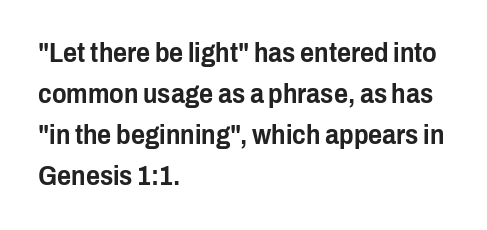
Q: Is the text italic (slanted)? A: No, it is upright.
Q: Is the text underlined? A: No.
Q: How is the paragraph aligned? A: Left-aligned.
Q: Is the spacing between letters normal or unusually wide? A: Normal.
Q: Is the spacing between lines tight, normal or loose? A: Normal.
